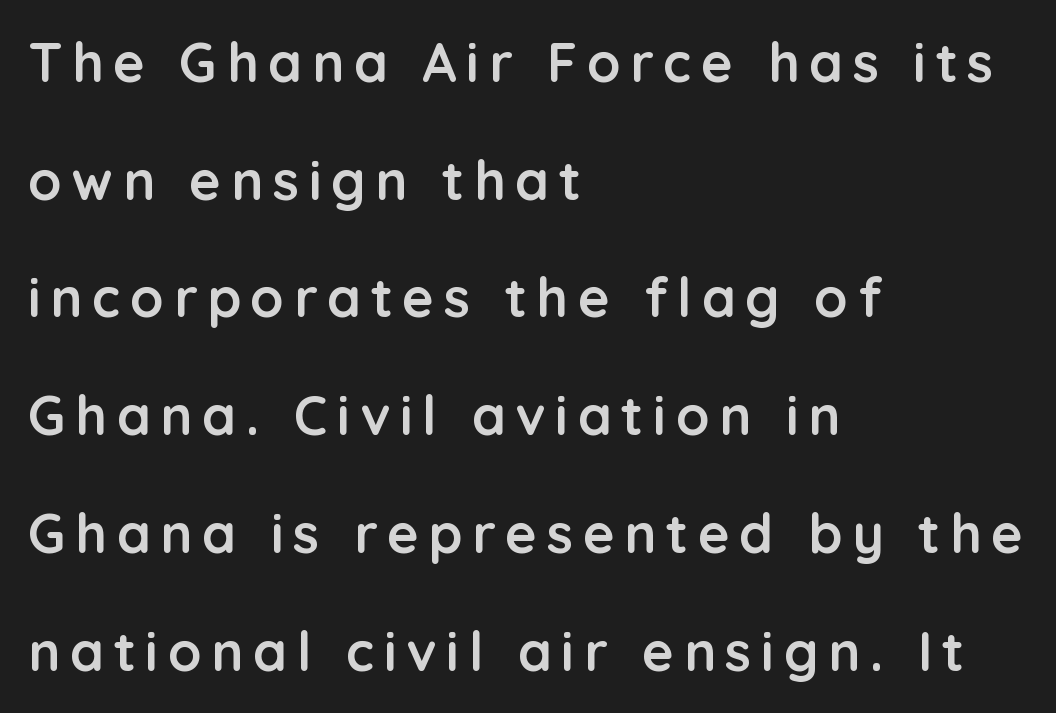
Q: Is the text bold? A: Yes.
Q: Is the text italic (slanted)? A: No, it is upright.
Q: Is the typeface a serif or a sans-serif typeface? A: Sans-serif.
Q: Is the text underlined? A: No.
Q: How is the paragraph aligned? A: Left-aligned.
Q: Is the spacing between lines tight, normal or loose? A: Loose.
Q: Width (condensed, normal, or wide)? A: Normal.
Q: Stroke contrast? A: Low.
Q: x-height? A: Medium.
Q: Monospaced? A: No.
